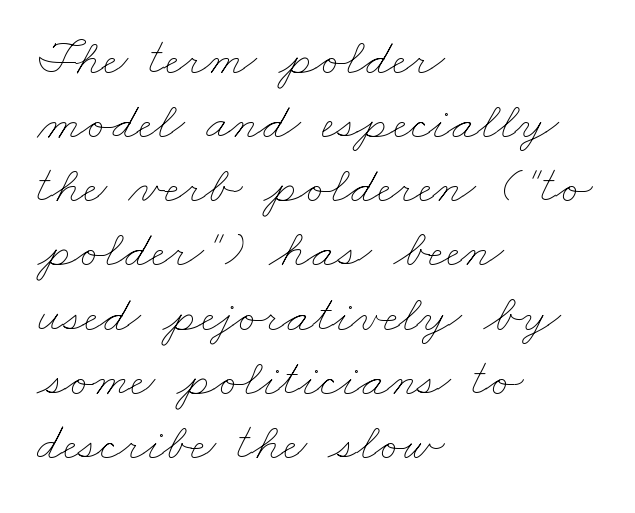
The image shows 53 px thin, wide type; set left-aligned, line spacing 1.21x, normal letter spacing, not underlined; low stroke contrast and a small x-height.
